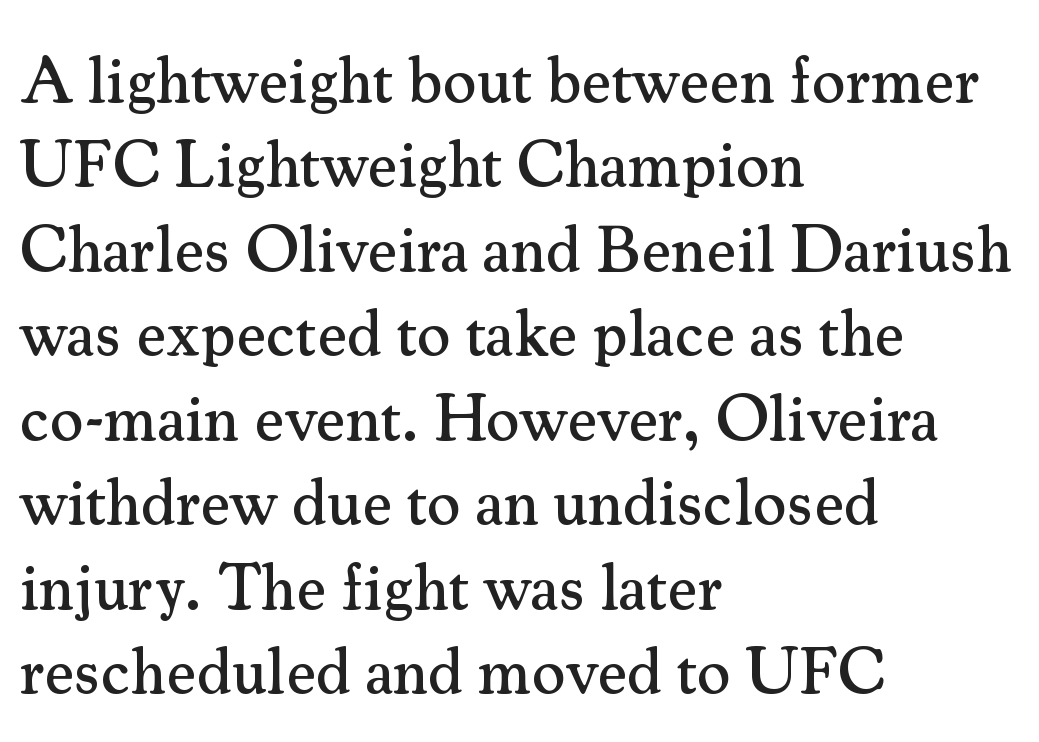
{"serif": "yes", "italic": "no", "width": "normal", "stroke_contrast": "medium", "x_height": "small", "monospaced": "no", "underline": "no", "align": "left", "line_spacing": "normal", "line_spacing_ratio": 1.3, "letter_spacing": "normal", "letter_spacing_em": 0.0, "glyph_px": 65}
